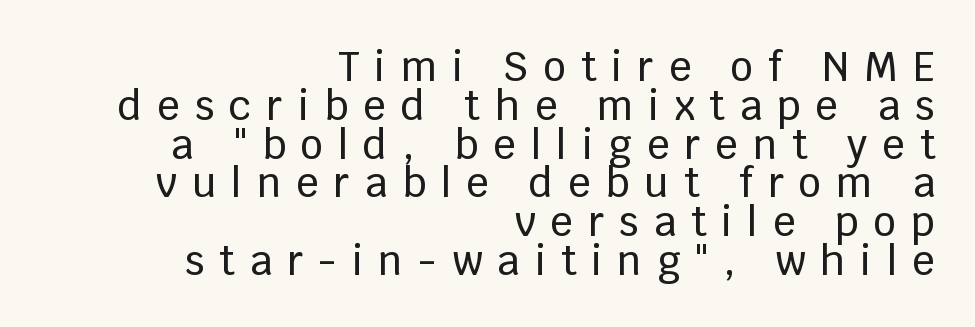
The tracking reads as deliberately expanded to a designer's eye. The block of text is dense from top to bottom, with scant space between rows. Decoration check: the copy has no underline. The rendering uses natural spacing where letterforms have individual widths.
